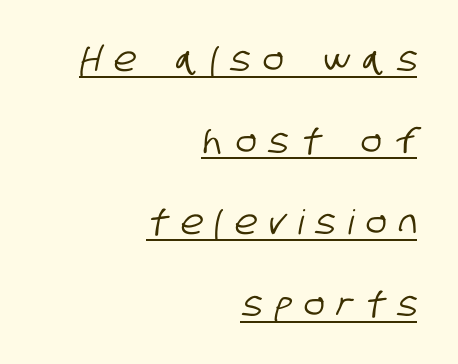
You could not count columns in this text — the font is proportionally spaced. Reading down the block, your eye finds every line finishing at a fixed right position. Note: no serifs on the glyphs. Compared with undecorated copy, this sample adds a rule below the words. This sample trades compactness for vertical openness between lines. Students, note that the glyphs here are deliberately spaced far apart.
